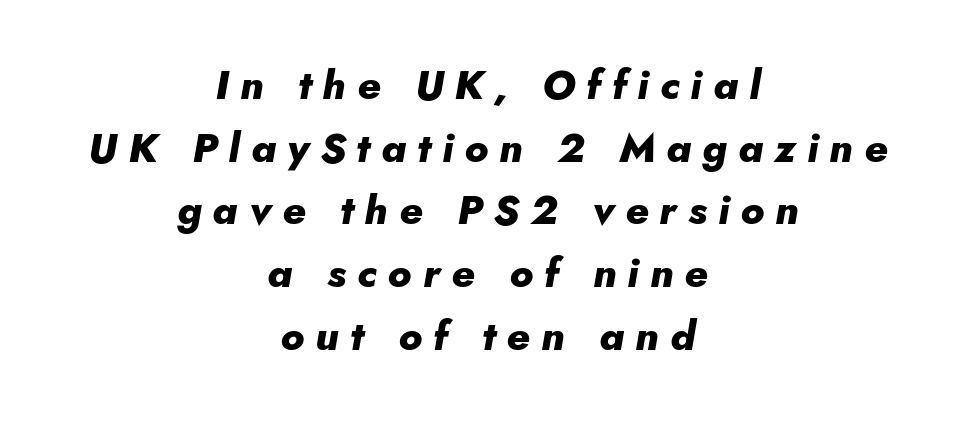
Q: Is the text bold? A: Yes.
Q: Is the text italic (slanted)? A: Yes, it leans right by about 5 degrees.
Q: Is the text underlined? A: No.
Q: How is the paragraph aligned? A: Centered.
Q: Is the spacing between letters normal or unusually wide? A: Unusually wide.
Q: Is the spacing between lines tight, normal or loose? A: Normal.
Q: Width (condensed, normal, or wide)? A: Normal.
Q: Stroke contrast? A: Low.
Q: x-height? A: Small.
Q: Monospaced? A: No.
